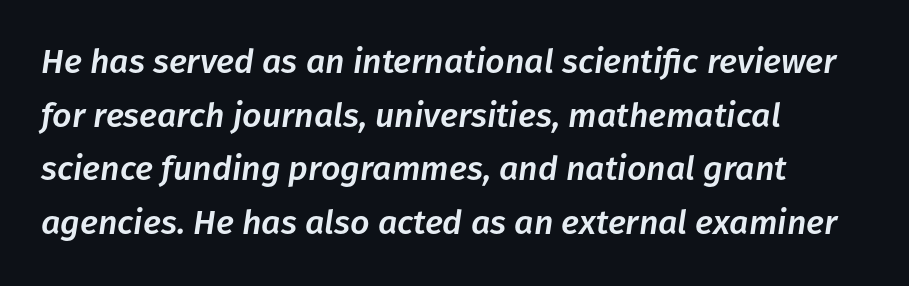
The text block is weighted toward the left margin, trailing off unevenly rightward. How are the letters spaced? Ordinarily, with no added tracking. Beneath every word, the page is bare. Quick note: italic. This sample has the flowing, uneven cadence of proportional lettering.
